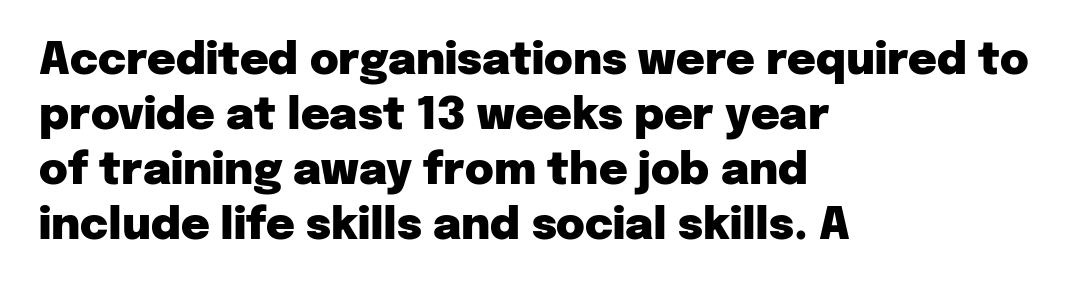
Q: Is the text bold? A: Yes.
Q: Is the text italic (slanted)? A: No, it is upright.
Q: Is the typeface a serif or a sans-serif typeface? A: Sans-serif.
Q: Is the text underlined? A: No.
Q: How is the paragraph aligned? A: Left-aligned.
Q: Is the spacing between letters normal or unusually wide? A: Normal.
Q: Is the spacing between lines tight, normal or loose? A: Normal.
Q: Width (condensed, normal, or wide)? A: Normal.
Q: Stroke contrast? A: Low.
Q: x-height? A: Medium.
Q: Monospaced? A: No.
